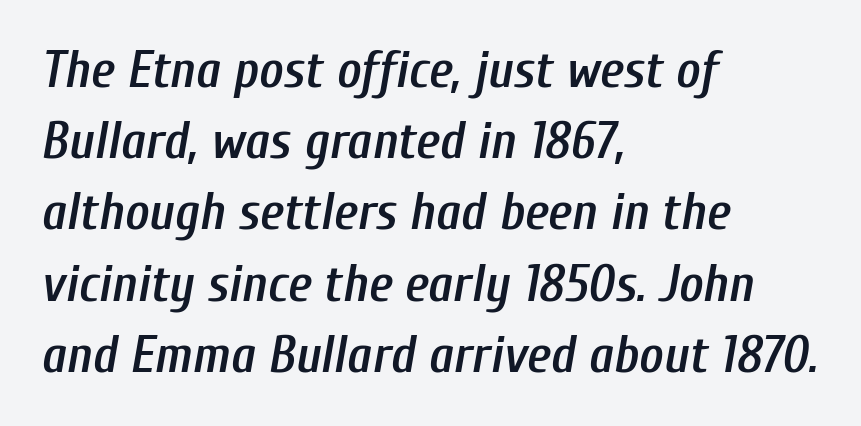
The image shows 52 px semibold, condensed type, italic (leaning right); set left-aligned, normal line spacing (1.37x), normal letter spacing, not underlined; low stroke contrast and a medium x-height.
